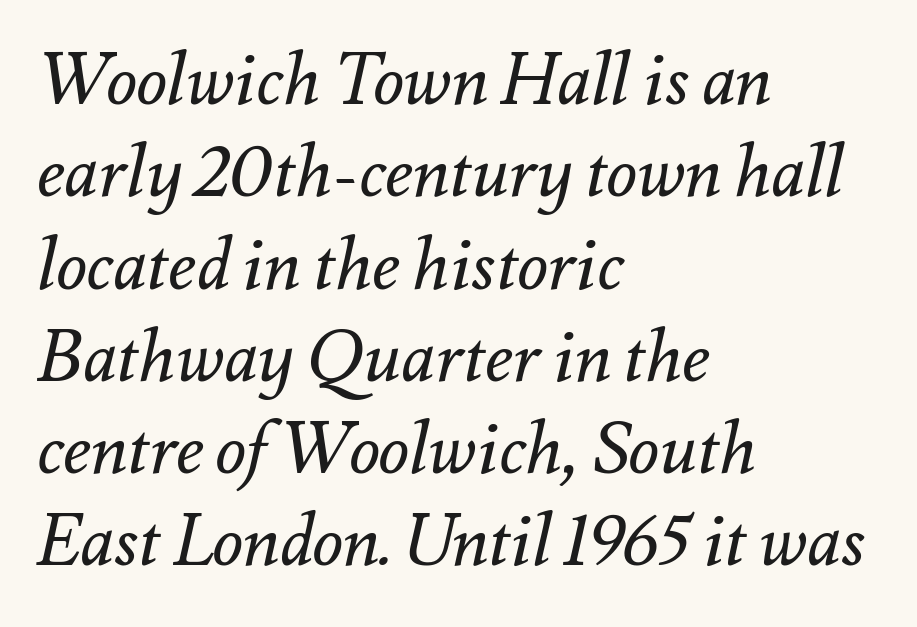
Q: Is the text bold? A: No.
Q: Is the text italic (slanted)? A: Yes, it leans right by about 12 degrees.
Q: Is the text underlined? A: No.
Q: How is the paragraph aligned? A: Left-aligned.
Q: Is the spacing between letters normal or unusually wide? A: Normal.
Q: Is the spacing between lines tight, normal or loose? A: Normal.
Q: Width (condensed, normal, or wide)? A: Normal.
Q: Stroke contrast? A: Medium.
Q: x-height? A: Small.
Q: Monospaced? A: No.
